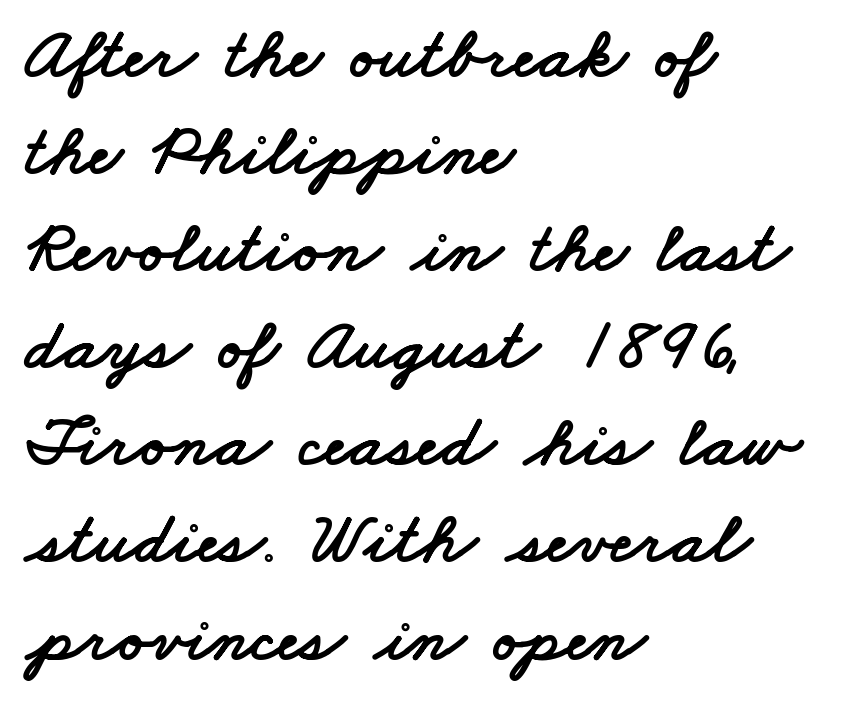
Q: Is the typeface a serif or a sans-serif typeface? A: Sans-serif.
Q: Is the text underlined? A: No.
Q: How is the paragraph aligned? A: Left-aligned.
Q: Is the spacing between letters normal or unusually wide? A: Normal.
Q: Is the spacing between lines tight, normal or loose? A: Normal.
Q: Width (condensed, normal, or wide)? A: Wide.
Q: Stroke contrast? A: Low.
Q: x-height? A: Small.
Q: Monospaced? A: No.
